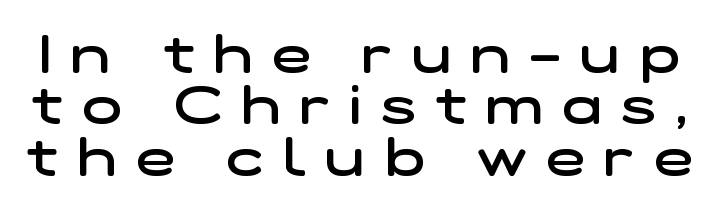
The image shows 52 px semibold, wide sans-serif type; set tight line spacing (0.99x), unusually wide letter spacing (+0.38 em), not underlined; low stroke contrast and a medium x-height.
